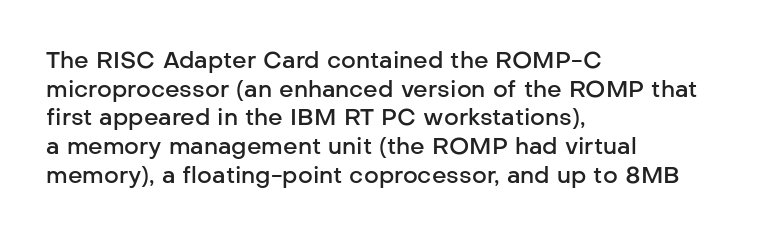
Q: Is the text bold? A: Semi-bold.
Q: Is the text italic (slanted)? A: No, it is upright.
Q: Is the text underlined? A: No.
Q: How is the paragraph aligned? A: Left-aligned.
Q: Is the spacing between letters normal or unusually wide? A: Normal.
Q: Is the spacing between lines tight, normal or loose? A: Normal.
